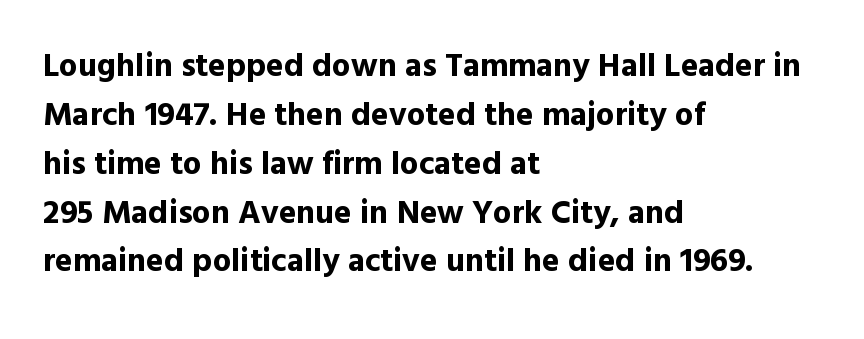
The image shows 33 px bold sans-serif type, upright; set left-aligned, normal line spacing (1.48x), normal letter spacing, not underlined; a medium x-height.
